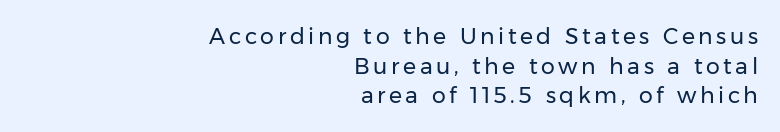
Q: Is the text bold? A: No.
Q: Is the text italic (slanted)? A: No, it is upright.
Q: Is the text underlined? A: No.
Q: How is the paragraph aligned? A: Right-aligned.
Q: Is the spacing between lines tight, normal or loose? A: Normal.
